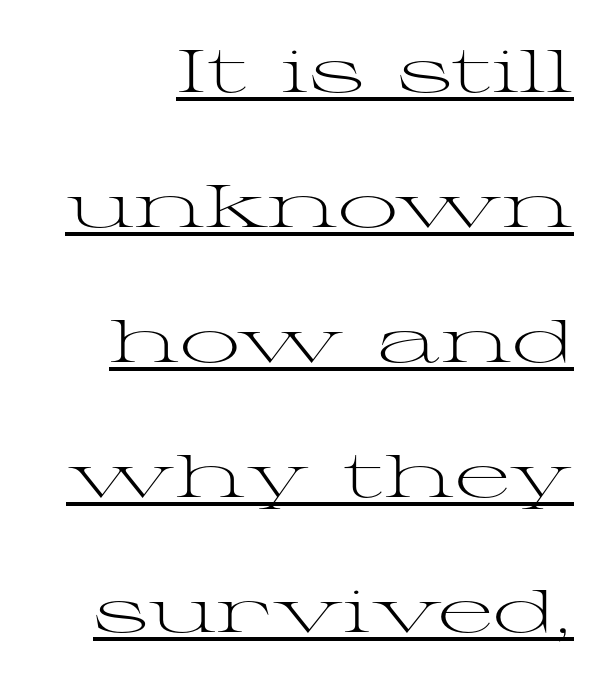
Heaviness? Minimal to ordinary, like unemphasized prose. Do the characters align in a grid? No, the font is proportional. The block of text is sparse from top to bottom, with ample space between rows. In terms of posture, this sample is upright.
